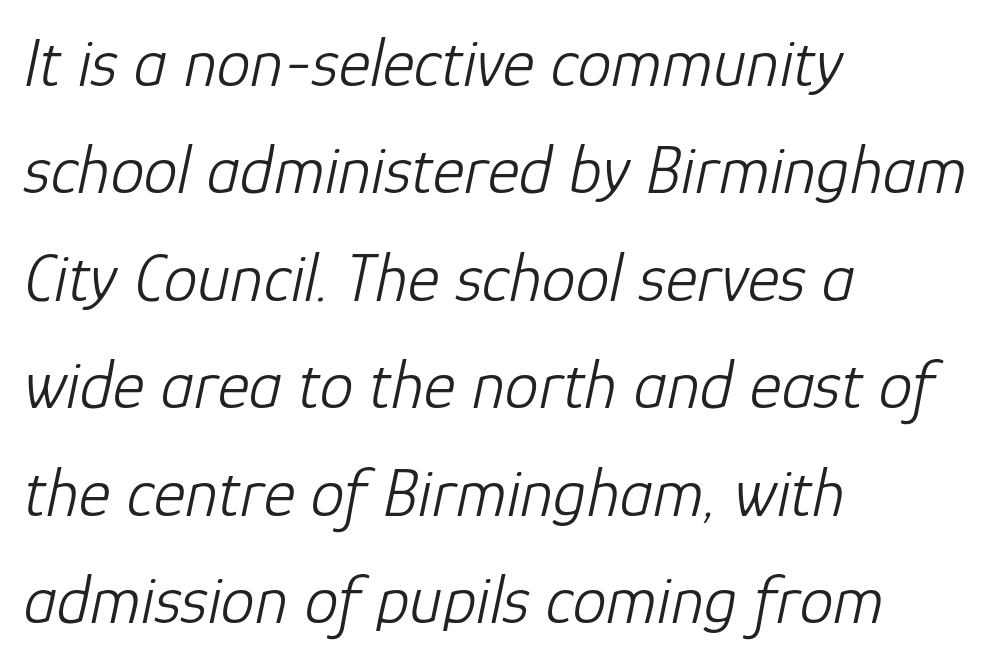
The image shows 68 px light type, italic (leaning right); set left-aligned, normal line spacing (1.58x), normal letter spacing, not underlined; low stroke contrast and a medium x-height.
